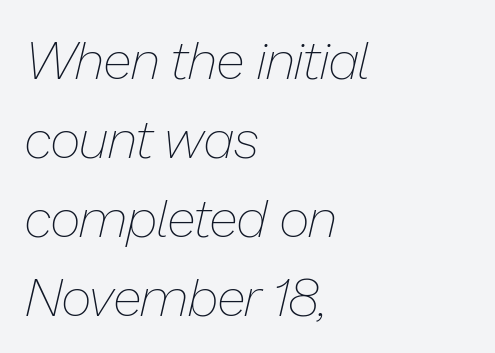
{"italic": "yes", "lean": "right", "slant_degrees": 13, "bold": "no", "weight": "thin", "width": "normal", "stroke_contrast": "low", "x_height": "medium", "monospaced": "no", "underline": "no", "align": "left", "line_spacing": "normal", "line_spacing_ratio": 1.49, "letter_spacing": "normal", "letter_spacing_em": 0.0, "glyph_px": 53}
